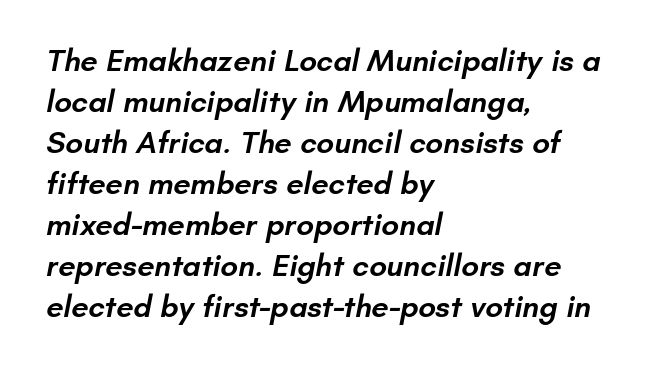
The compositor pushed each line to the left boundary. The letters advance in unequal steps, a hallmark of proportional type. Nobody touched the tracking dial on this one. Is there much room between lines? A standard amount, neither cramped nor airy.
